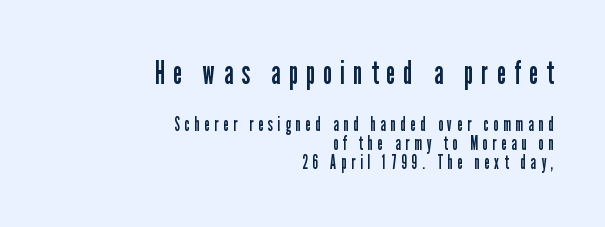
Q: Is the text bold? A: No.
Q: Is the text italic (slanted)? A: No, it is upright.
Q: Is the typeface a serif or a sans-serif typeface? A: Sans-serif.
Q: Is the text underlined? A: No.
Q: How is the paragraph aligned? A: Right-aligned.
Q: Is the spacing between letters normal or unusually wide? A: Unusually wide.
Q: Is the spacing between lines tight, normal or loose? A: Tight.
Q: Which block of text is set in a larger size, the first (top) or the second (bottom)? A: The first (top) one.
Q: Width (condensed, normal, or wide)? A: Condensed.
Q: Stroke contrast? A: Low.
Q: x-height? A: Medium.
Q: Monospaced? A: No.
